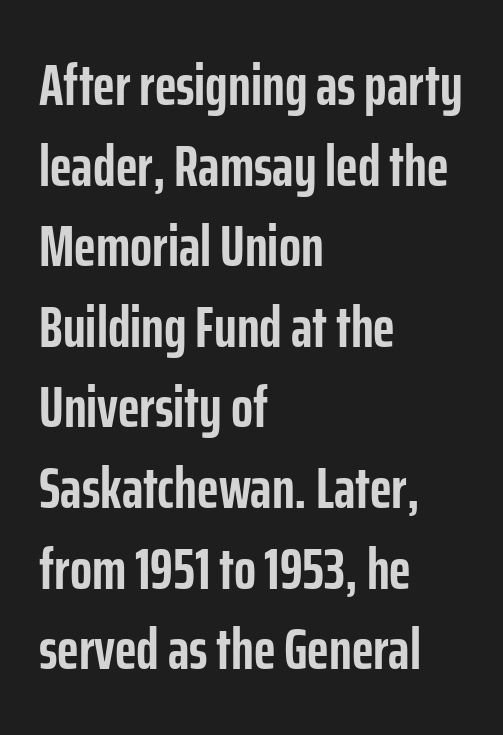
The face used here is proportionally spaced, like ordinary book or web type. One-word summary of the alignment: left. The string is rendered with underlining switched off. Is the type bold? Yes — the strokes are clearly thick and heavy.
